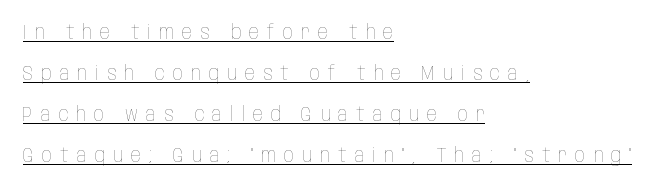
Q: Is the text bold? A: No.
Q: Is the text italic (slanted)? A: No, it is upright.
Q: Is the text underlined? A: Yes.
Q: How is the paragraph aligned? A: Left-aligned.
Q: Is the spacing between letters normal or unusually wide? A: Unusually wide.
Q: Is the spacing between lines tight, normal or loose? A: Loose.
